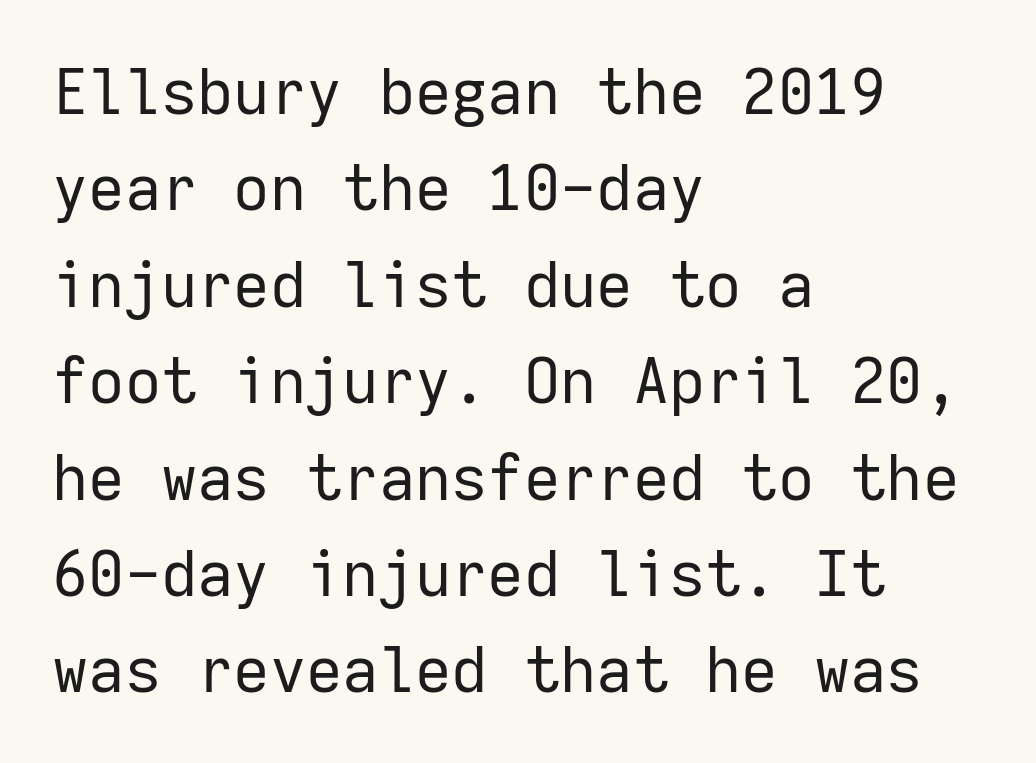
This sample is left-justified, so line endings fall wherever the words run out. Reading down the column, the eye jumps a familiar distance to each next line. Weight: in the light-to-regular range. A roman cut, with each character standing at attention. The face used here is monospaced, like something from a code editor. In terms of letterspacing, this is plain default setting.
